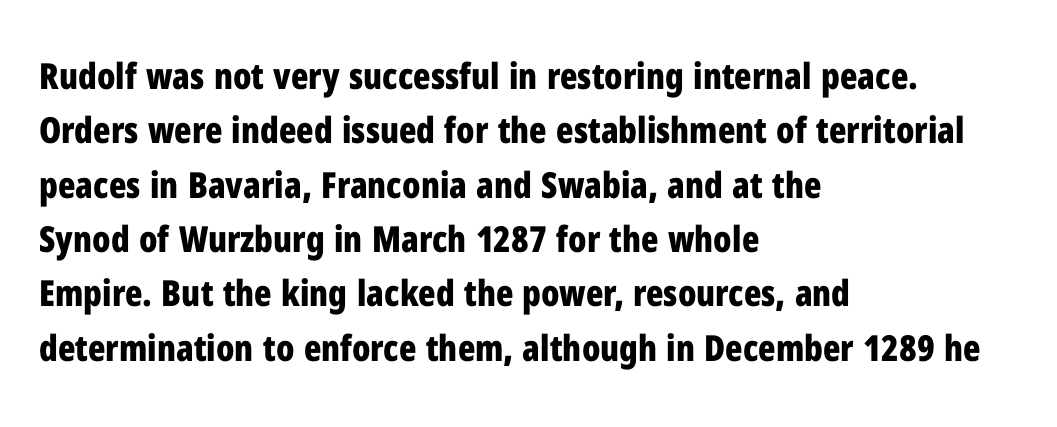
The image shows 36 px bold, condensed sans-serif type, upright; set left-aligned, normal line spacing (1.51x), normal letter spacing, not underlined; low stroke contrast and a medium x-height.
